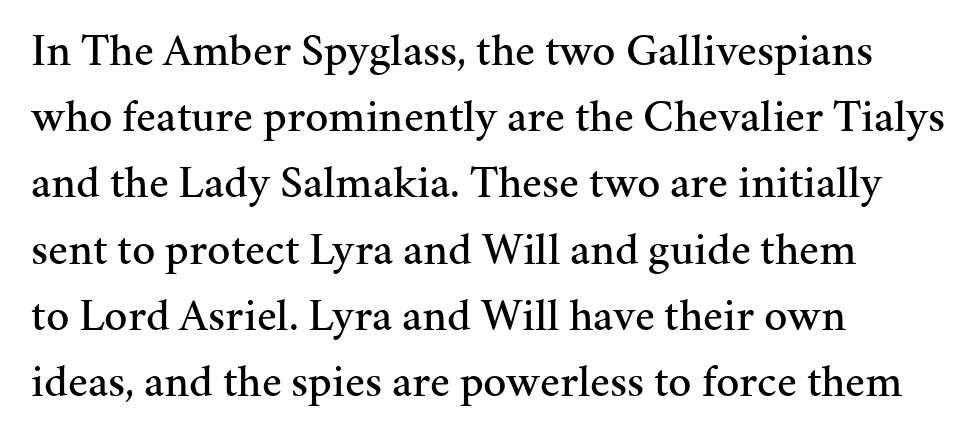
{"serif": "yes", "italic": "no", "width": "normal", "stroke_contrast": "medium", "x_height": "medium", "monospaced": "no", "underline": "no", "align": "left", "line_spacing": "normal", "line_spacing_ratio": 1.44, "letter_spacing": "normal", "letter_spacing_em": 0.0, "glyph_px": 46}
